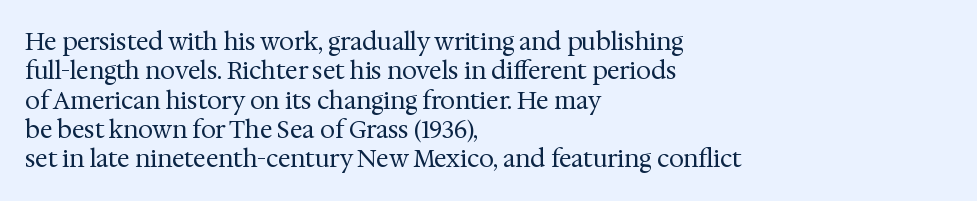
Q: Is the text bold? A: No.
Q: Is the text italic (slanted)? A: No, it is upright.
Q: Is the text underlined? A: No.
Q: How is the paragraph aligned? A: Left-aligned.
Q: Is the spacing between letters normal or unusually wide? A: Normal.
